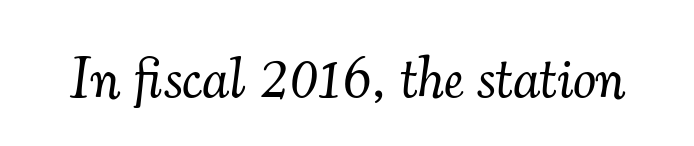
The image shows 58 px light serif type, italic (leaning right); set normal letter spacing, not underlined; medium stroke contrast and a small x-height.
